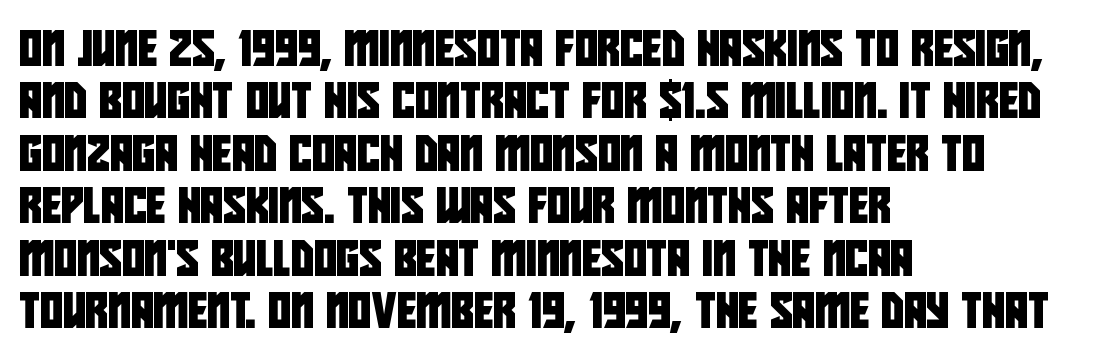
The image shows 35 px condensed sans-serif type; set left-aligned, normal line spacing (1.5x), normal letter spacing, not underlined; low stroke contrast and a large x-height.
